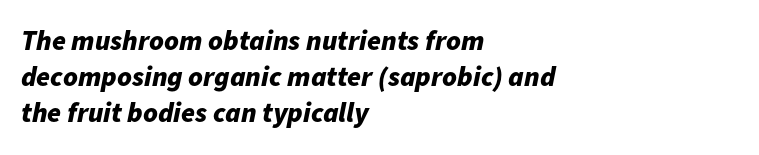
Q: Is the text bold? A: Yes.
Q: Is the text italic (slanted)? A: Yes, it leans right by about 11 degrees.
Q: Is the text underlined? A: No.
Q: How is the paragraph aligned? A: Left-aligned.
Q: Is the spacing between letters normal or unusually wide? A: Normal.
Q: Is the spacing between lines tight, normal or loose? A: Normal.
Q: Width (condensed, normal, or wide)? A: Normal.
Q: Stroke contrast? A: Low.
Q: x-height? A: Medium.
Q: Monospaced? A: No.
